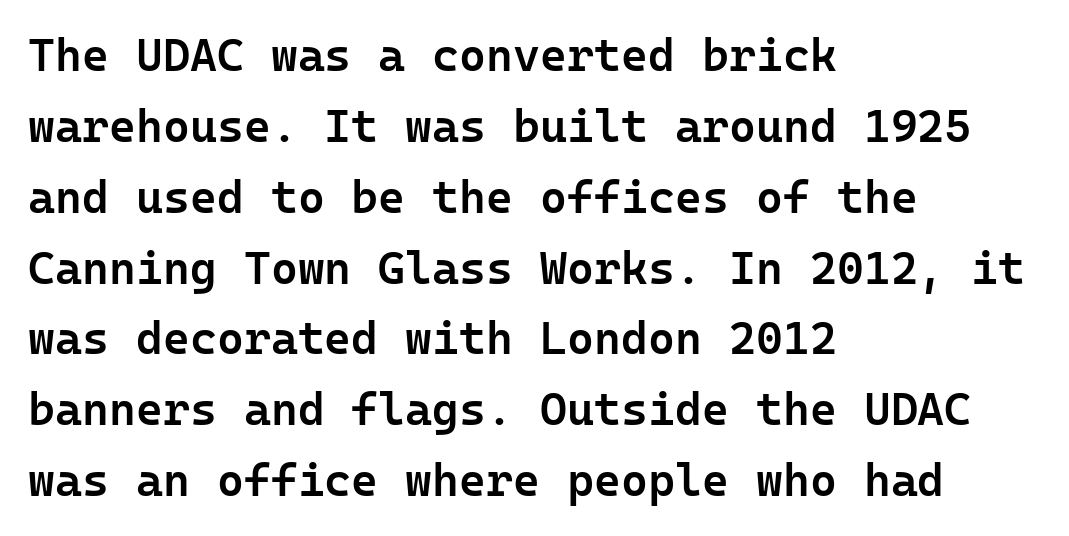
Q: Is the text bold? A: Semi-bold.
Q: Is the text italic (slanted)? A: No, it is upright.
Q: Is the typeface a serif or a sans-serif typeface? A: Sans-serif.
Q: Is the text underlined? A: No.
Q: How is the paragraph aligned? A: Left-aligned.
Q: Is the spacing between letters normal or unusually wide? A: Normal.
Q: Is the spacing between lines tight, normal or loose? A: Normal.
Q: Width (condensed, normal, or wide)? A: Normal.
Q: Stroke contrast? A: Low.
Q: x-height? A: Medium.
